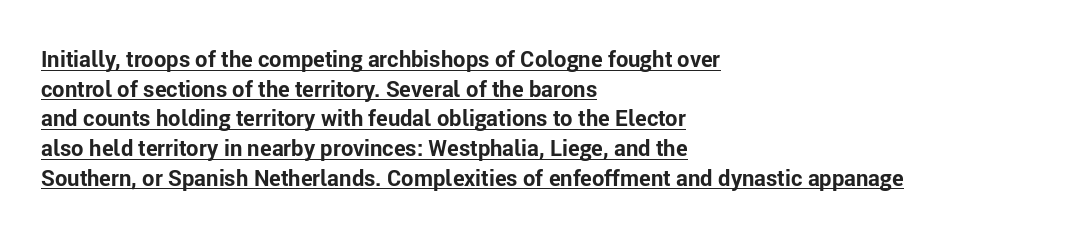
The image shows 22 px bold type, upright; set left-aligned, normal line spacing (1.35x), normal letter spacing, underlined.
